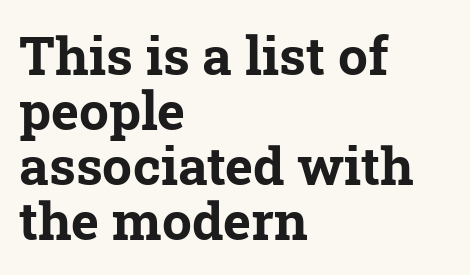
Glyph-to-glyph distance matches everyday printed text. Quick note: interline space is minimal. Letters rest on an invisible, unmarked baseline. The typesetting leans heavy: a genuine bold. The setting favours the left margin, as ordinary paragraphs usually do. The passage shown is typeset with a serif family.
